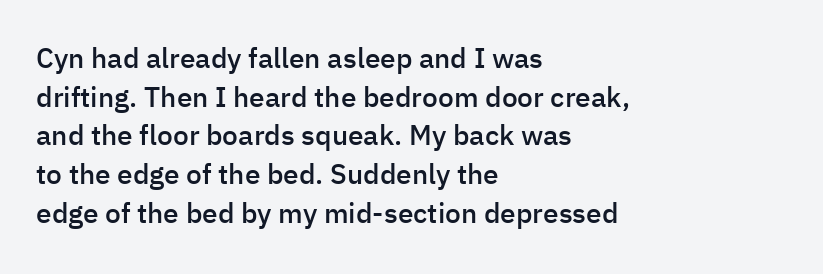
{"serif": "no", "italic": "no", "bold": "semi", "weight": "semibold", "width": "normal", "stroke_contrast": "low", "x_height": "medium", "monospaced": "no", "underline": "no", "align": "left", "line_spacing": "normal", "line_spacing_ratio": 1.38, "letter_spacing": "normal", "letter_spacing_em": 0.0, "glyph_px": 28}
